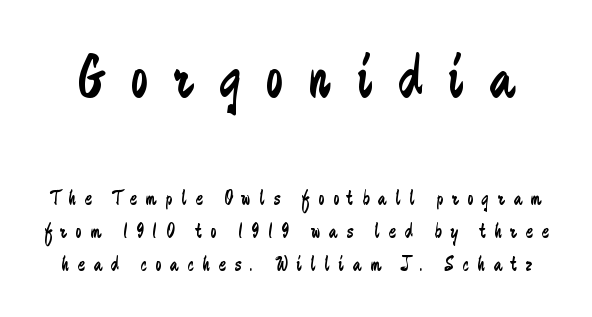
Q: Is the text bold? A: No.
Q: Is the text italic (slanted)? A: Yes.
Q: Is the typeface a serif or a sans-serif typeface? A: Sans-serif.
Q: Is the text underlined? A: No.
Q: Is the spacing between letters normal or unusually wide? A: Unusually wide.
Q: Is the spacing between lines tight, normal or loose? A: Normal.
Q: Which block of text is set in a larger size, the first (top) or the second (bottom)? A: The first (top) one.
Q: Width (condensed, normal, or wide)? A: Condensed.
Q: Stroke contrast? A: Low.
Q: x-height? A: Small.
Q: Monospaced? A: No.
